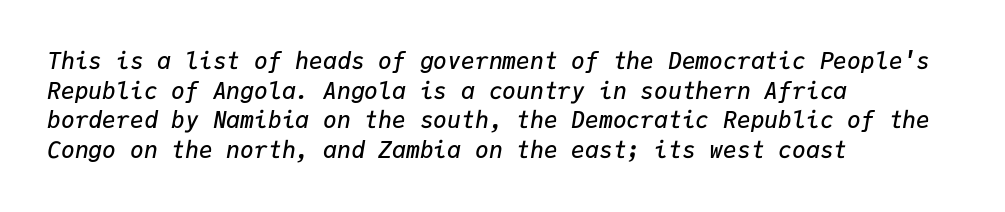
Weight check: semibold — heavier than regular, not quite bold. Descenders are the only things crossing below the line. How would I describe the line gaps? Plain and ordinary. The rag falls on the right side of this text block.
